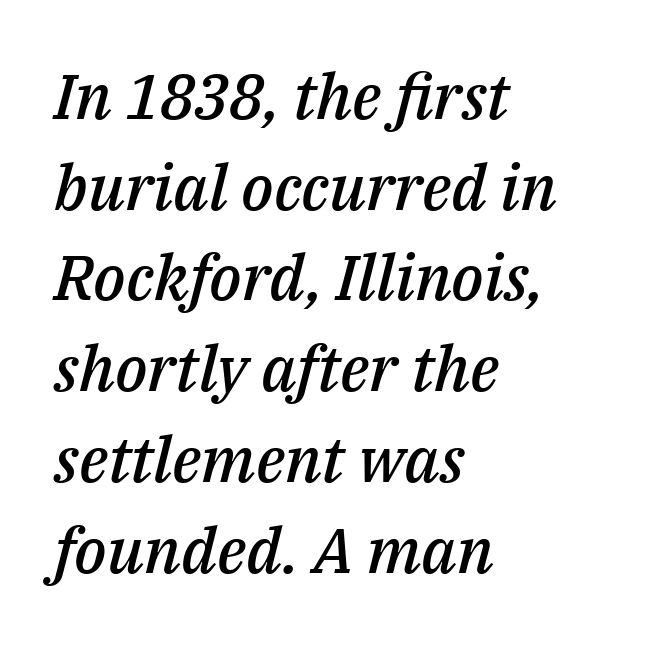
Caption: standard tracking, unaltered. The ragged edge is on the right, which tells us the setting is flush left. The space between consecutive lines is moderate. Think of a printed novel: that variable character pitch is what you see here. Quick note: italic.
